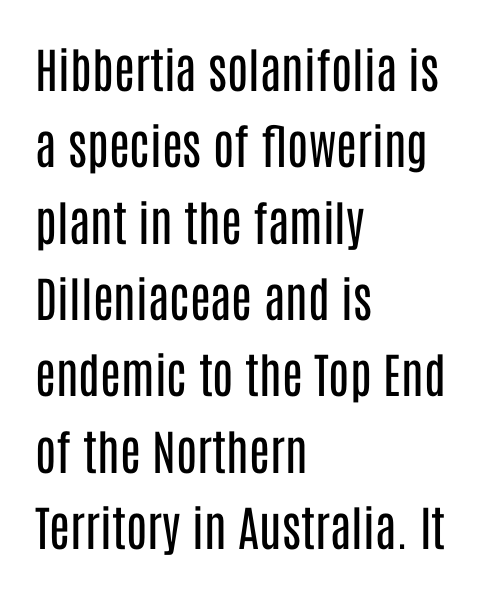
{"serif": "no", "italic": "no", "bold": "no", "weight": "regular", "width": "condensed", "stroke_contrast": "low", "x_height": "large", "monospaced": "no", "underline": "no", "align": "left", "line_spacing": "normal", "line_spacing_ratio": 1.59, "letter_spacing": "normal", "letter_spacing_em": 0.0, "glyph_px": 48}
